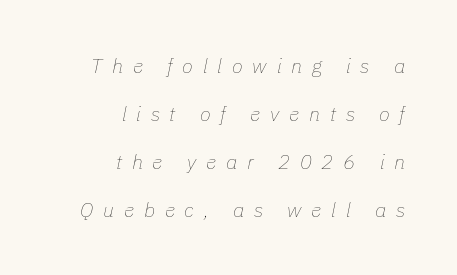
The image shows 20 px text type, italic (leaning right); set right-aligned, loose line spacing (2.4x), unusually wide letter spacing (+0.49 em), not underlined.
